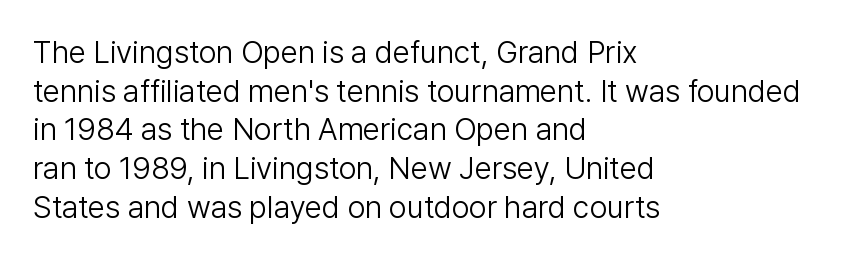
{"serif": "no", "italic": "no", "bold": "no", "weight": "light", "width": "normal", "stroke_contrast": "low", "x_height": "medium", "monospaced": "no", "underline": "no", "align": "left", "line_spacing": "normal", "line_spacing_ratio": 1.25, "letter_spacing": "normal", "letter_spacing_em": 0.0, "glyph_px": 31}
